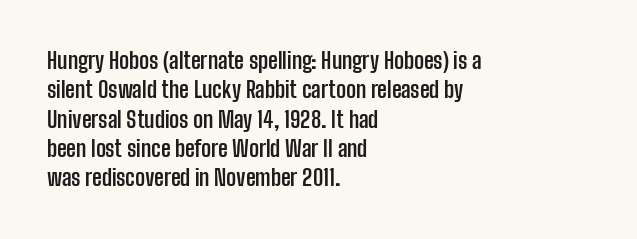
Every character sits straight up, as roman type does. Visually the block forms a straight wall on the left and a jagged coastline on the right. I'd describe the lettering as bold — thick and assertive. Unmarked baselines from the first word to the last.
